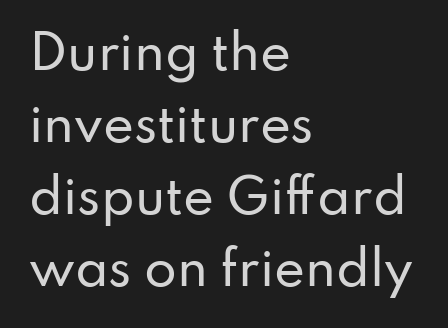
Q: Is the text italic (slanted)? A: No, it is upright.
Q: Is the typeface a serif or a sans-serif typeface? A: Sans-serif.
Q: Is the text underlined? A: No.
Q: How is the paragraph aligned? A: Left-aligned.
Q: Is the spacing between letters normal or unusually wide? A: Normal.
Q: Is the spacing between lines tight, normal or loose? A: Normal.
Q: Width (condensed, normal, or wide)? A: Normal.
Q: Stroke contrast? A: Low.
Q: x-height? A: Small.
Q: Monospaced? A: No.
